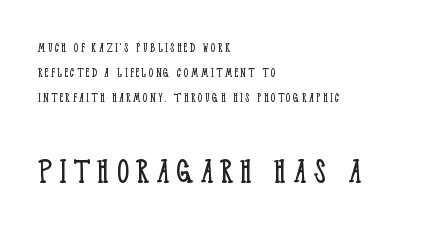
I'd call this a serif setting — the letters wear small feet. Whoever set this made the second block the dominant, larger element. Where is the straight margin? On the left. A typesetter would mark this as roman, not italic.
